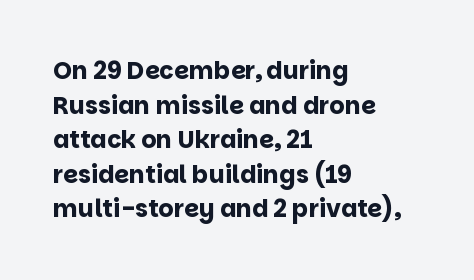
The image shows 24 px bold type, upright; set left-aligned, normal line spacing (1.44x), normal letter spacing, not underlined.
